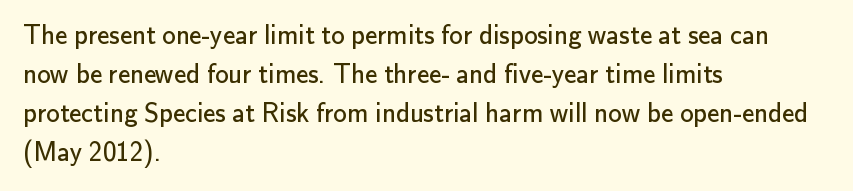
{"italic": "no", "bold": "no", "underline": "no", "align": "left", "line_spacing": "normal", "line_spacing_ratio": 1.44, "letter_spacing": "normal", "letter_spacing_em": 0.0, "glyph_px": 27}
